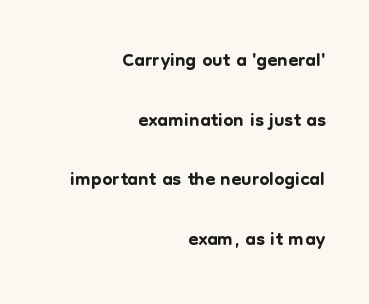
{"serif": "no", "italic": "no", "width": "normal", "stroke_contrast": "low", "x_height": "medium", "monospaced": "no", "underline": "no", "align": "right", "line_spacing": "loose", "line_spacing_ratio": 2.06, "letter_spacing": "normal", "letter_spacing_em": 0.0, "glyph_px": 29}
